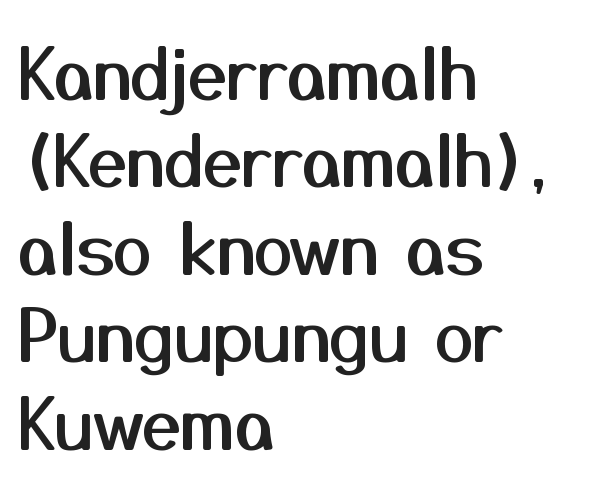
{"serif": "no", "italic": "no", "width": "normal", "stroke_contrast": "medium", "x_height": "medium", "monospaced": "no", "underline": "no", "align": "left", "line_spacing": "normal", "line_spacing_ratio": 1.25, "letter_spacing": "normal", "letter_spacing_em": 0.0, "glyph_px": 70}
